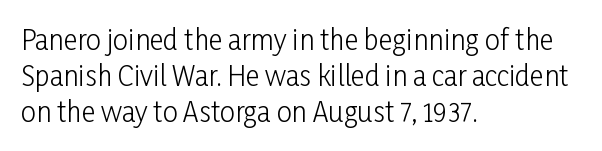
The image shows 27 px text type, upright; set left-aligned, normal line spacing (1.34x), normal letter spacing, not underlined.
